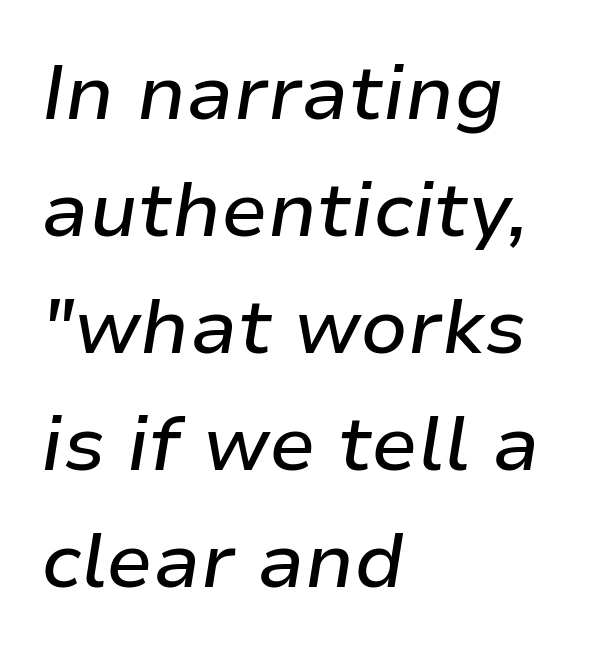
The image shows 77 px text type, italic (leaning right); set left-aligned, normal line spacing (1.52x), normal letter spacing, not underlined; low stroke contrast and a medium x-height.
